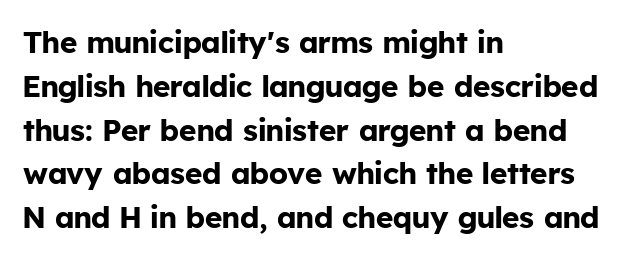
The image shows 30 px bold sans-serif type, upright; set left-aligned, normal line spacing (1.46x), normal letter spacing, not underlined; low stroke contrast and a medium x-height.
